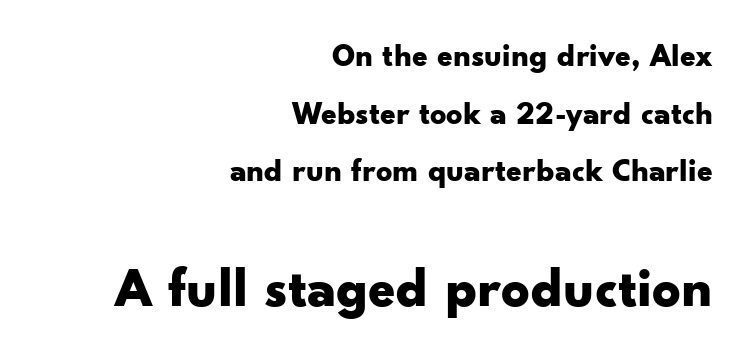
{"serif": "no", "italic": "no", "bold": "yes", "weight": "bold", "width": "wide", "stroke_contrast": "low", "x_height": "small", "monospaced": "no", "underline": "no", "align": "right", "line_spacing_ratio": 1.8, "letter_spacing": "normal", "letter_spacing_em": 0.0, "larger_block": "second", "size_ratio": 1.75, "glyph_px": 56}
